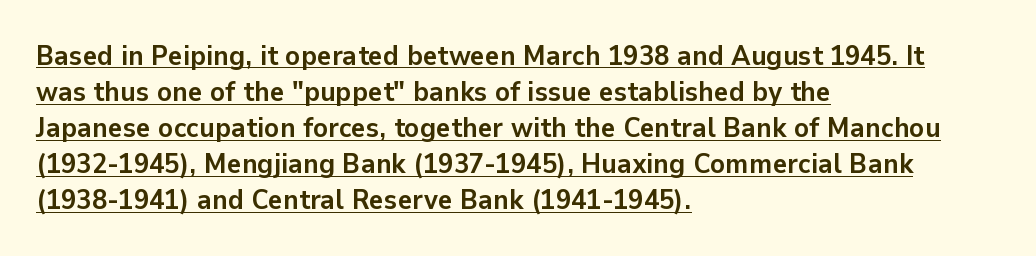
The image shows 28 px semibold sans-serif type, upright; set left-aligned, normal line spacing (1.29x), normal letter spacing, underlined; low stroke contrast and a medium x-height.
